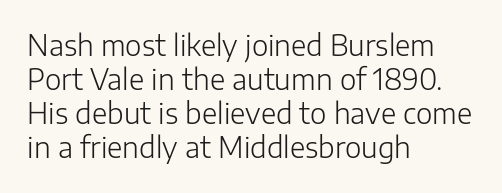
Q: Is the text bold? A: No.
Q: Is the text italic (slanted)? A: No, it is upright.
Q: Is the typeface a serif or a sans-serif typeface? A: Sans-serif.
Q: Is the text underlined? A: No.
Q: How is the paragraph aligned? A: Left-aligned.
Q: Is the spacing between letters normal or unusually wide? A: Normal.
Q: Width (condensed, normal, or wide)? A: Normal.
Q: Stroke contrast? A: Low.
Q: x-height? A: Medium.
Q: Monospaced? A: No.
